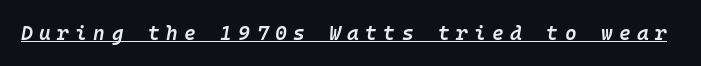
{"italic": "yes", "lean": "right", "slant_degrees": 10, "bold": "semi", "underline": "yes", "letter_spacing": "wide", "letter_spacing_em": 0.32, "glyph_px": 20}
